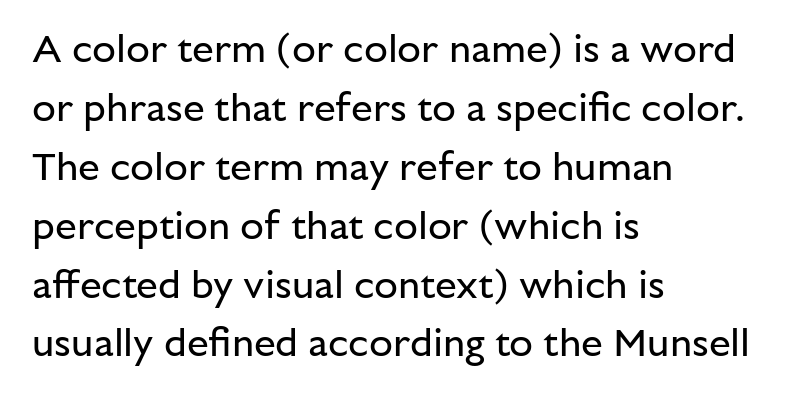
Q: Is the text bold? A: No.
Q: Is the text italic (slanted)? A: No, it is upright.
Q: Is the typeface a serif or a sans-serif typeface? A: Sans-serif.
Q: Is the text underlined? A: No.
Q: How is the paragraph aligned? A: Left-aligned.
Q: Is the spacing between letters normal or unusually wide? A: Normal.
Q: Is the spacing between lines tight, normal or loose? A: Normal.
Q: Width (condensed, normal, or wide)? A: Normal.
Q: Stroke contrast? A: Low.
Q: x-height? A: Medium.
Q: Monospaced? A: No.
